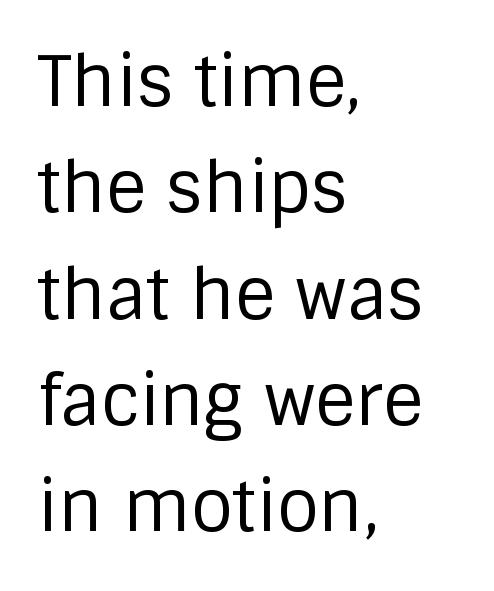
Ascenders rise straight up at ninety degrees. In terms of letterform style, serifs are entirely absent. Think of a printed novel: that variable character pitch is what you see here. A student would call this left alignment; a typographer would say flush left, rag right.
